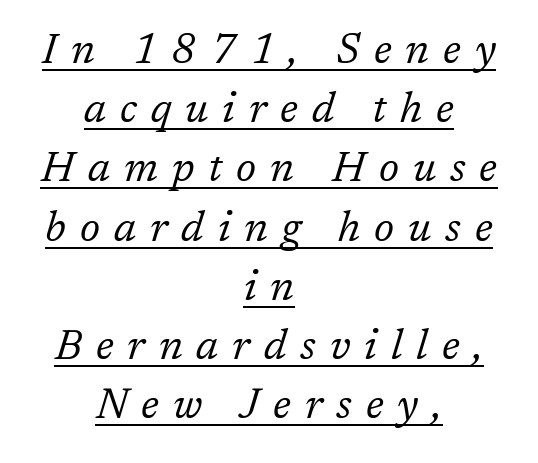
The image shows 42 px regular-weight serif type, italic (leaning right); set centered, normal line spacing (1.41x), unusually wide letter spacing (+0.33 em), underlined; low stroke contrast and a medium x-height.
